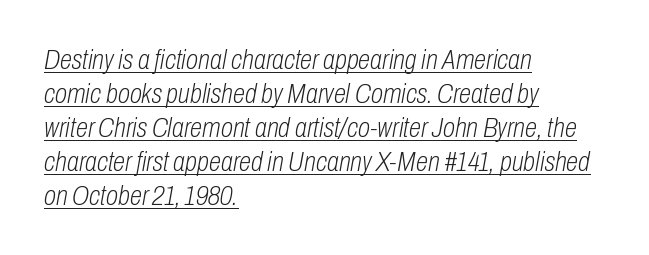
Look at the tracking — it's just the regular setting, nothing added. You can tell it's italic because the verticals aren't actually vertical. The words here are underlined. The letters look calm and open, with moderate or lighter stems. Do the characters align in a grid? No, the font is proportional.
